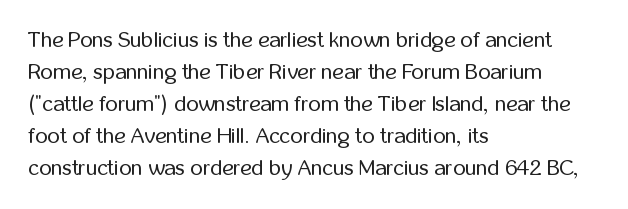
{"italic": "no", "bold": "no", "underline": "no", "align": "left", "line_spacing": "normal", "line_spacing_ratio": 1.46, "letter_spacing": "normal", "letter_spacing_em": 0.0, "glyph_px": 22}
